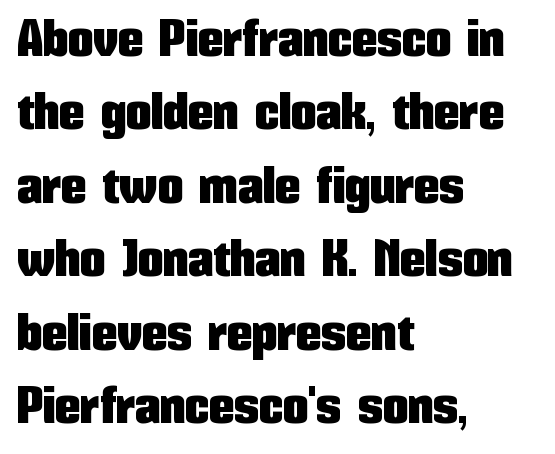
Q: Is the text italic (slanted)? A: No, it is upright.
Q: Is the typeface a serif or a sans-serif typeface? A: Sans-serif.
Q: Is the text underlined? A: No.
Q: How is the paragraph aligned? A: Left-aligned.
Q: Is the spacing between letters normal or unusually wide? A: Normal.
Q: Is the spacing between lines tight, normal or loose? A: Normal.
Q: Width (condensed, normal, or wide)? A: Condensed.
Q: Stroke contrast? A: Low.
Q: x-height? A: Medium.
Q: Monospaced? A: No.
